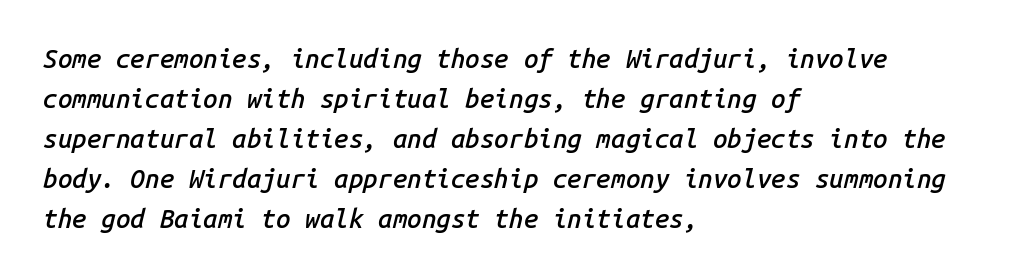
{"italic": "yes", "lean": "right", "slant_degrees": 14, "bold": "semi", "underline": "no", "align": "left", "line_spacing": "normal", "line_spacing_ratio": 1.54, "letter_spacing": "normal", "letter_spacing_em": 0.0, "glyph_px": 26}
